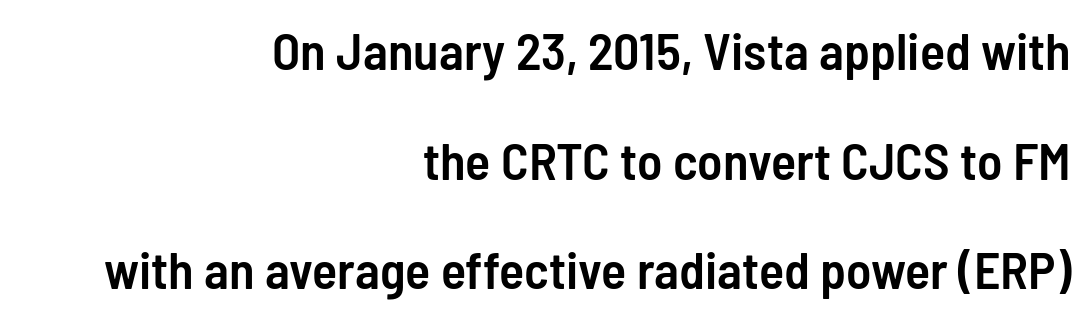
The image shows 52 px semibold, condensed sans-serif type, upright; set right-aligned, loose line spacing (2.11x), normal letter spacing, not underlined; low stroke contrast and a medium x-height.
